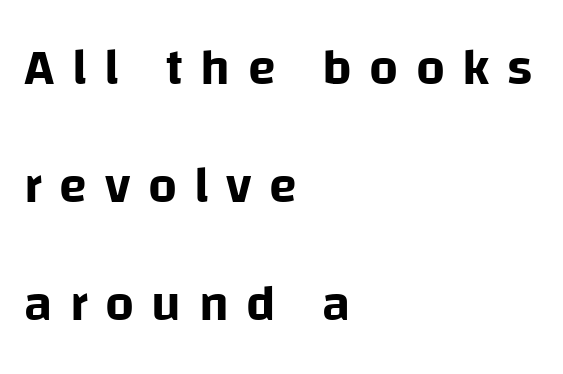
The strip under each line holds only bare page. Spacing verdict: proportional, widths tailored to each character. The tracking reads as deliberately expanded to a designer's eye. These lines are set flush left with a ragged right edge. Serifs: no, the terminals of the letterforms are clean.
